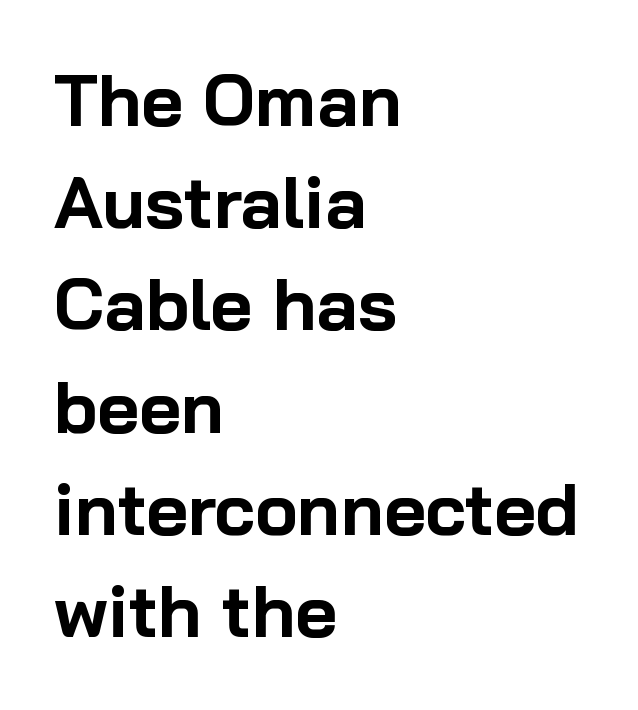
{"serif": "no", "italic": "no", "bold": "yes", "weight": "bold", "width": "normal", "stroke_contrast": "low", "x_height": "medium", "monospaced": "no", "underline": "no", "align": "left", "line_spacing": "normal", "line_spacing_ratio": 1.42, "letter_spacing": "normal", "letter_spacing_em": 0.0, "glyph_px": 72}
